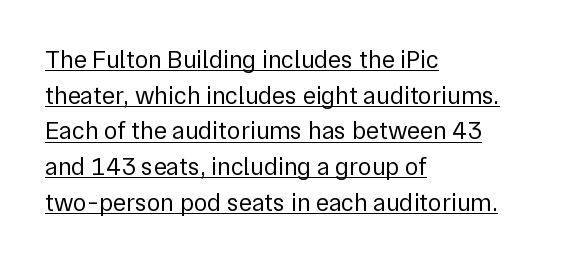
The strokes carry an ordinary text weight at most. Notice how a bar underscores the lettering throughout. The rendering keeps characters at their native spacing. Italic? Not at all — the glyphs are vertical. Regular leading. Horizontal alignment here is leftward, the default for most running prose.
